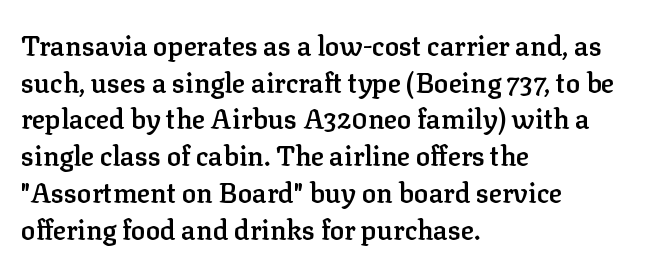
Q: Is the text bold? A: Semi-bold.
Q: Is the text italic (slanted)? A: No, it is upright.
Q: Is the text underlined? A: No.
Q: How is the paragraph aligned? A: Left-aligned.
Q: Is the spacing between letters normal or unusually wide? A: Normal.
Q: Is the spacing between lines tight, normal or loose? A: Normal.
